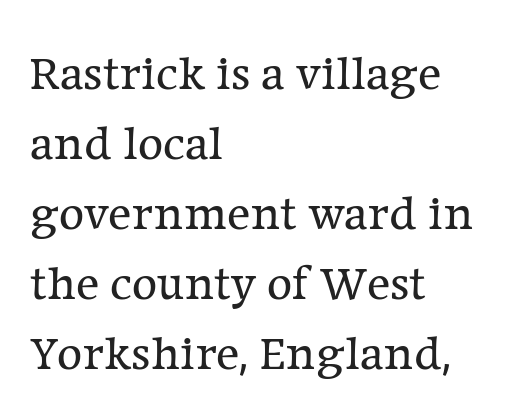
{"serif": "yes", "italic": "no", "bold": "no", "weight": "regular", "width": "normal", "stroke_contrast": "low", "x_height": "medium", "monospaced": "no", "underline": "no", "align": "left", "line_spacing": "normal", "line_spacing_ratio": 1.43, "letter_spacing": "normal", "letter_spacing_em": 0.0, "glyph_px": 49}
